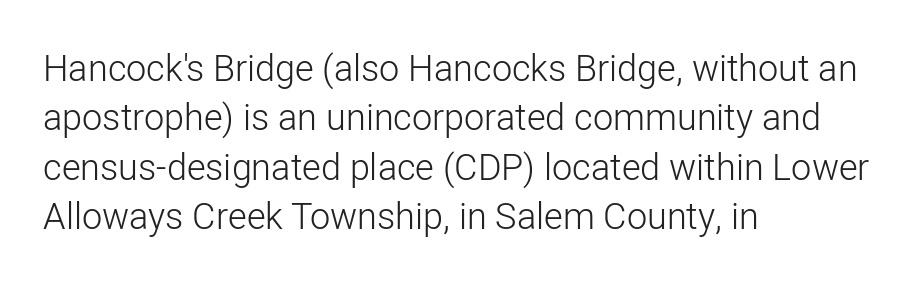
The image shows 36 px light sans-serif type, upright; set left-aligned, normal line spacing (1.37x), normal letter spacing, not underlined; low stroke contrast and a medium x-height.
